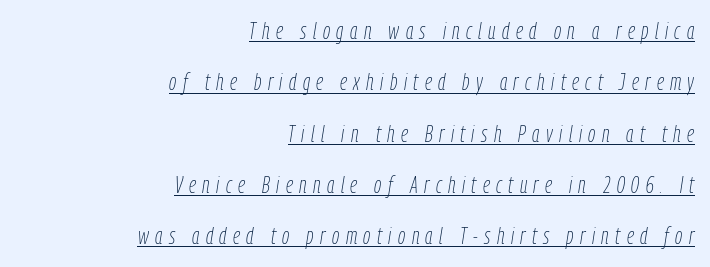
{"italic": "yes", "lean": "right", "slant_degrees": 9, "bold": "no", "underline": "yes", "align": "right", "line_spacing": "loose", "line_spacing_ratio": 2.23, "letter_spacing": "wide", "letter_spacing_em": 0.28, "glyph_px": 23}
